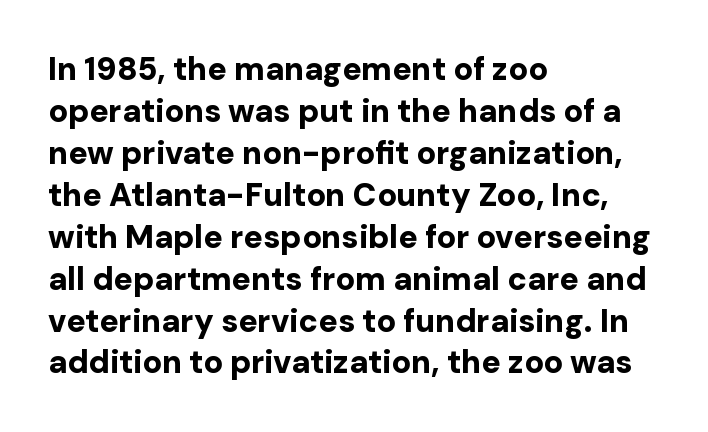
Unlike a traditional serif, this face leaves its strokes unadorned. This is roman type, the default non-slanted kind. How heavy is the stroke? Heavy — this is a bold. Each word holds together tightly as a unit, with standard inter-letter gaps. Do the characters align in a grid? No, the font is proportional. Alignment: flush left.
